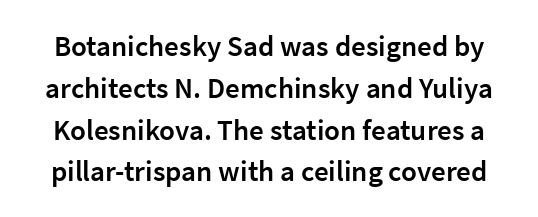
Posture: straight, roman, zero tilt. The space directly below the letters is spotless. Is the type bold? Partly — it's a semibold, heavier than regular but not fully bold. Interline gaps are of average width in this sample. The font family rendered here belongs to the sans-serif group. Do the characters align in a grid? No, the font is proportional.
